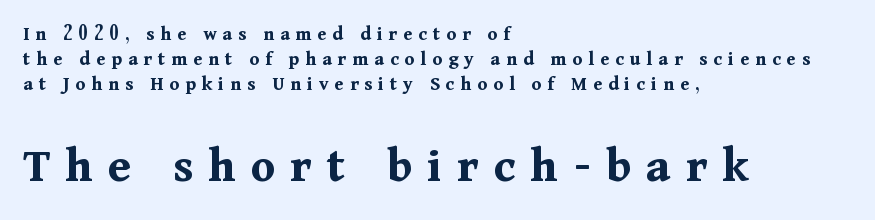
The image shows 50 px bold serif type, upright; set left-aligned, normal line spacing (1.26x), unusually wide letter spacing (+0.3 em), not underlined; the second (bottom) block is 2.5x larger; medium stroke contrast and a medium x-height.
